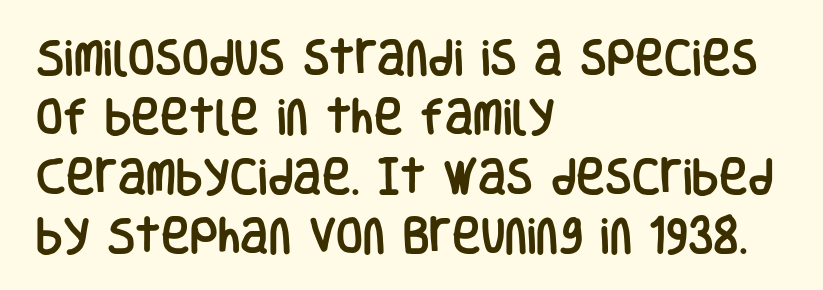
Upright lettering throughout. Short note: letters normally spaced. Typographically, this falls in the sans-serif category. Rule under the text: the space is simply empty.
